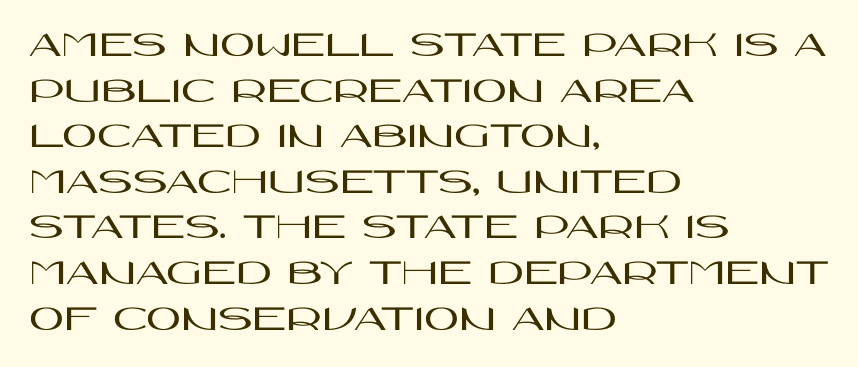
A sans-serif font was chosen for this passage. The rendering uses natural spacing where letterforms have individual widths. When letters stand straight like this, we call the style roman or upright. Nobody touched the tracking dial on this one.
